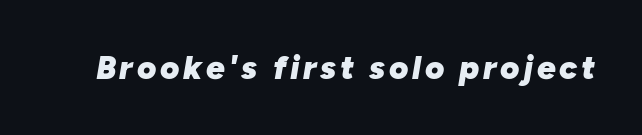
{"italic": "yes", "lean": "right", "slant_degrees": 10, "bold": "yes", "weight": "heavy", "width": "normal", "stroke_contrast": "low", "x_height": "medium", "monospaced": "no", "underline": "no", "glyph_px": 33}
